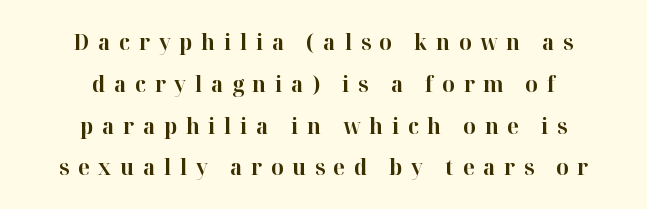
{"italic": "no", "bold": "yes", "underline": "no", "align": "center", "line_spacing": "loose", "line_spacing_ratio": 1.9, "letter_spacing": "wide", "letter_spacing_em": 0.4, "glyph_px": 22}
